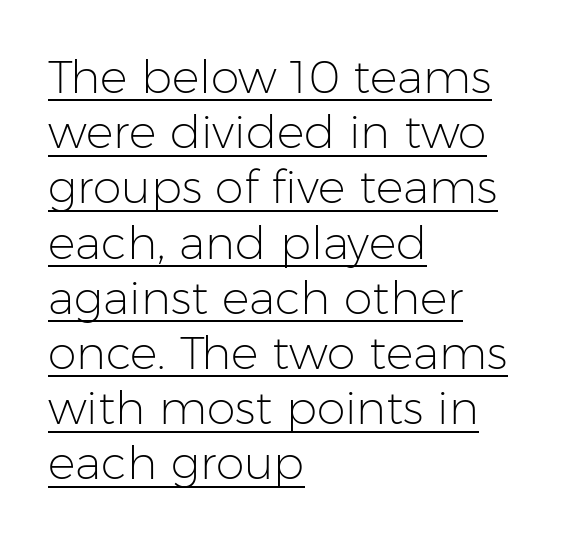
Q: Is the text bold? A: No.
Q: Is the text italic (slanted)? A: No, it is upright.
Q: Is the typeface a serif or a sans-serif typeface? A: Sans-serif.
Q: Is the text underlined? A: Yes.
Q: How is the paragraph aligned? A: Left-aligned.
Q: Is the spacing between letters normal or unusually wide? A: Normal.
Q: Width (condensed, normal, or wide)? A: Normal.
Q: Stroke contrast? A: Low.
Q: x-height? A: Medium.
Q: Monospaced? A: No.
